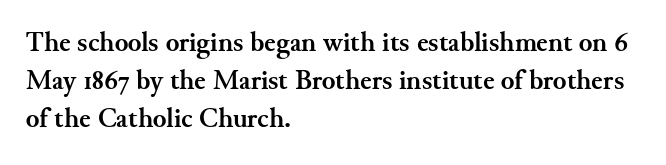
Q: Is the text bold? A: Yes.
Q: Is the text italic (slanted)? A: No, it is upright.
Q: Is the typeface a serif or a sans-serif typeface? A: Serif.
Q: Is the text underlined? A: No.
Q: How is the paragraph aligned? A: Left-aligned.
Q: Is the spacing between letters normal or unusually wide? A: Normal.
Q: Is the spacing between lines tight, normal or loose? A: Normal.
Q: Width (condensed, normal, or wide)? A: Normal.
Q: Stroke contrast? A: Medium.
Q: x-height? A: Small.
Q: Monospaced? A: No.
